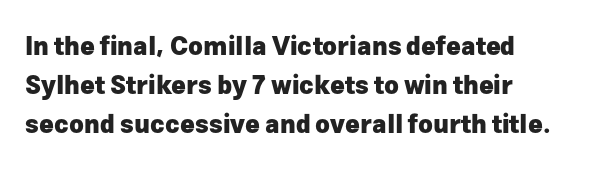
Vertical strokes here are truly vertical. In terms of letterspacing, this is plain default setting. This block has exactly the height ordinary leading produces. Pretty heavy lettering here — definitely bold.
